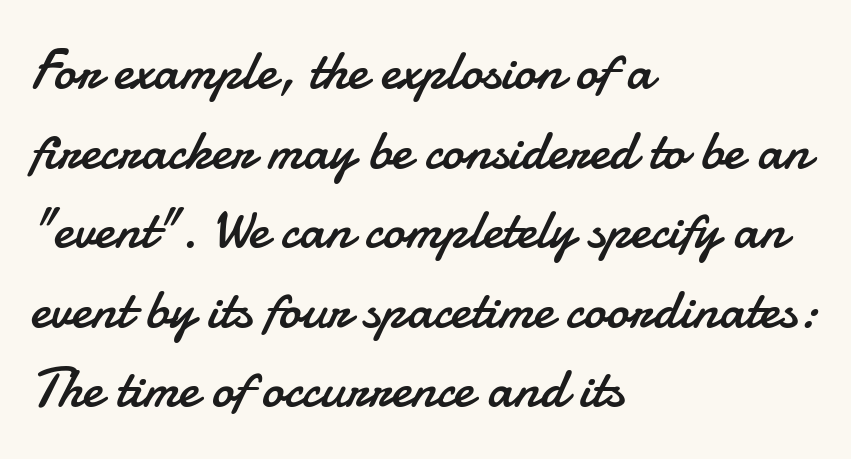
Q: Is the text bold? A: No.
Q: Is the text italic (slanted)? A: Yes.
Q: Is the typeface a serif or a sans-serif typeface? A: Sans-serif.
Q: Is the text underlined? A: No.
Q: How is the paragraph aligned? A: Left-aligned.
Q: Is the spacing between letters normal or unusually wide? A: Normal.
Q: Is the spacing between lines tight, normal or loose? A: Normal.
Q: Width (condensed, normal, or wide)? A: Normal.
Q: Stroke contrast? A: Low.
Q: x-height? A: Small.
Q: Monospaced? A: No.
